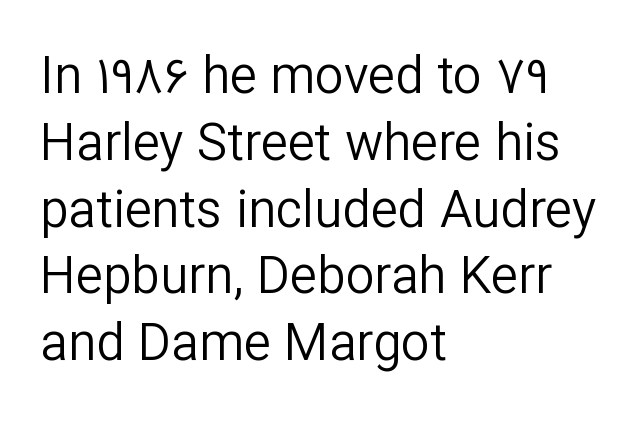
Check the space under the baseline: it is left empty. Each word holds together tightly as a unit, with standard inter-letter gaps. Casual observation: everything's shoved over to the left. The characters are drawn with everyday or finer stroke widths.
